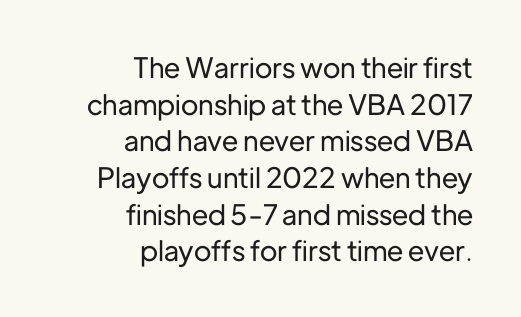
Horizontally, the lines are justified to the trailing edge only. Has an underline been added? It has not. Compared with typical body copy, the letter spacing here is the same. Leading: standard. Proportional: the letters do not fall into vertical columns.
